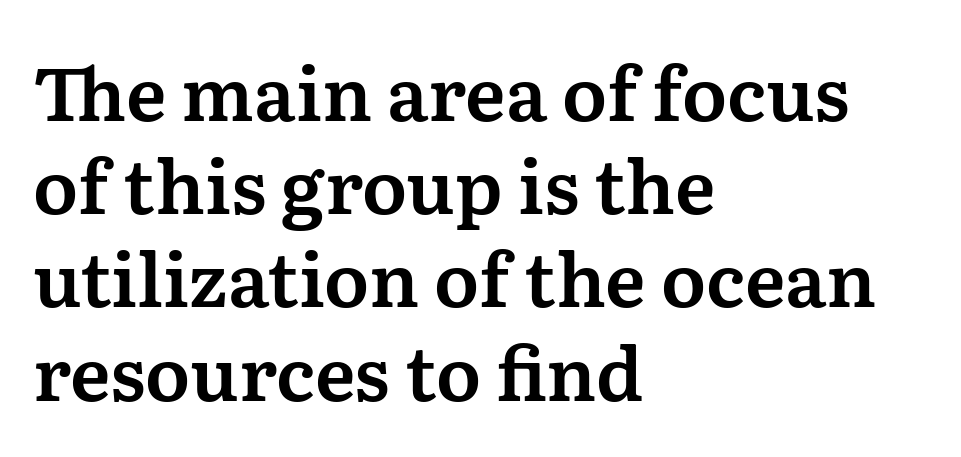
The image shows 74 px serif type, upright; set left-aligned, normal line spacing (1.26x), normal letter spacing, not underlined; medium stroke contrast and a medium x-height.
